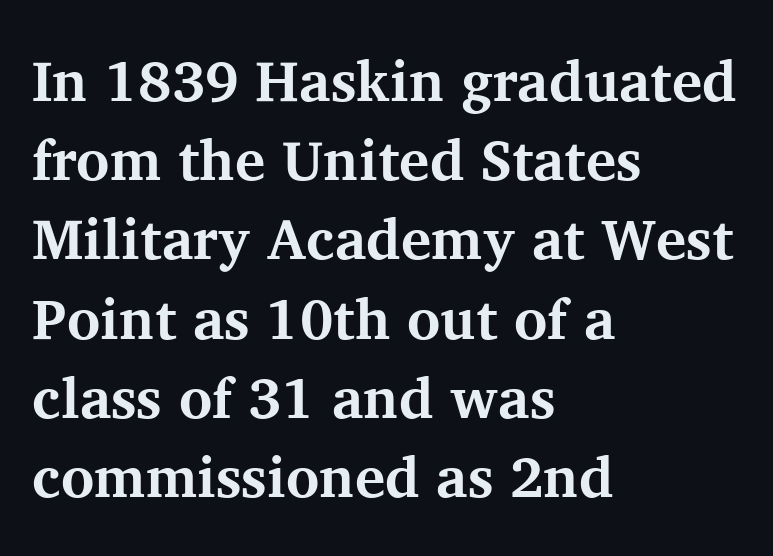
Observe the serifs anchoring each vertical stroke in this sample. The lettering stays uniformly vertical, giving the passage a roman look. Letter spacing: default. The space between consecutive lines is moderate. Strong, thick strokes mark this as bold type. Where is the straight margin? On the left.
